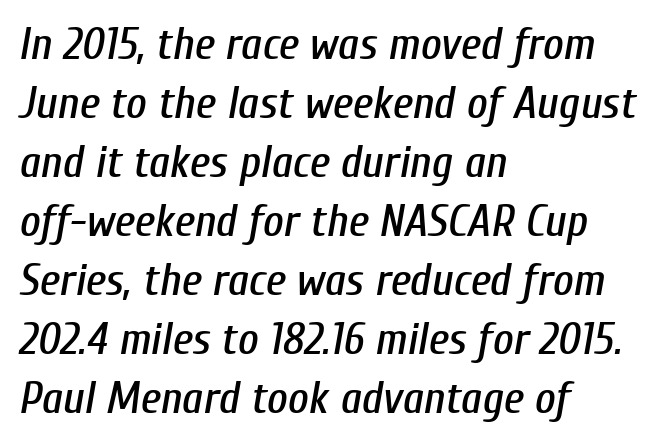
This sample has the flowing, uneven cadence of proportional lettering. Any mark beneath the type? The region is blank. A typesetter would call this leading conventional body-copy spacing. These lines were composed using italics. The line texture is even and compact thanks to regular tracking. Each line starts at the same left margin while the right side varies.
